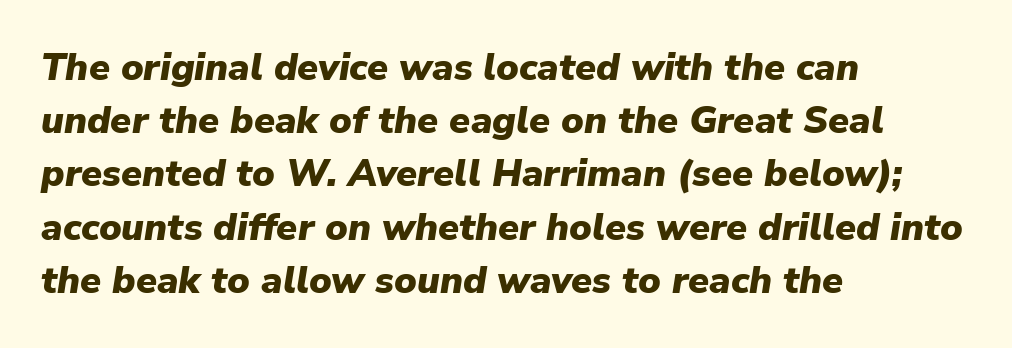
All the whitespace from short lines collects on the right. Is the letter spacing exaggerated? No — it looks like the ordinary default. Honestly, the row spacing looks completely unremarkable. Character widths vary here, with narrow letters taking less room than wide ones. Type without underlining. Would a proofreader flag this as italicized? Yes.
